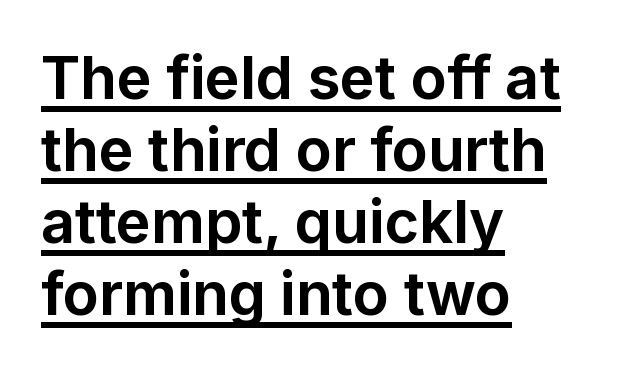
{"serif": "no", "italic": "no", "bold": "yes", "weight": "bold", "width": "normal", "stroke_contrast": "low", "x_height": "medium", "monospaced": "no", "underline": "yes", "align": "left", "line_spacing_ratio": 1.22, "letter_spacing": "normal", "letter_spacing_em": 0.0, "glyph_px": 59}
